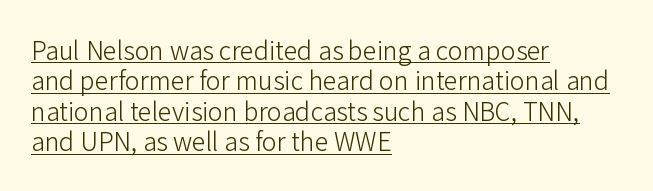
Q: Is the text bold? A: No.
Q: Is the text italic (slanted)? A: No, it is upright.
Q: Is the text underlined? A: Yes.
Q: How is the paragraph aligned? A: Left-aligned.
Q: Is the spacing between letters normal or unusually wide? A: Normal.
